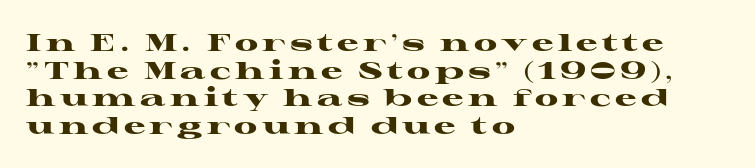
The image shows 24 px bold type, upright; set left-aligned, tight line spacing (1.15x), not underlined.
